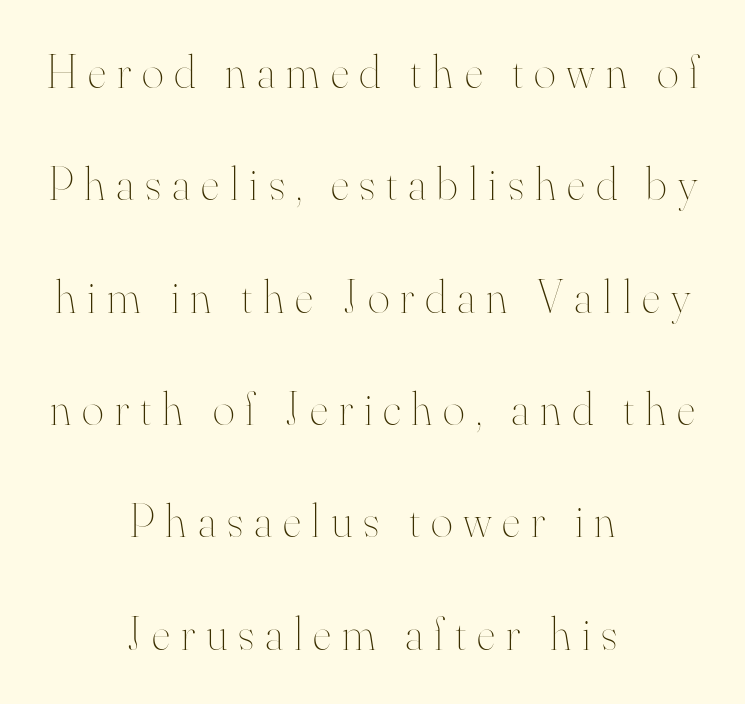
The image shows 47 px thin type, upright; set centered, loose line spacing (2.39x), unusually wide letter spacing (+0.23 em), not underlined; high stroke contrast and a small x-height.
